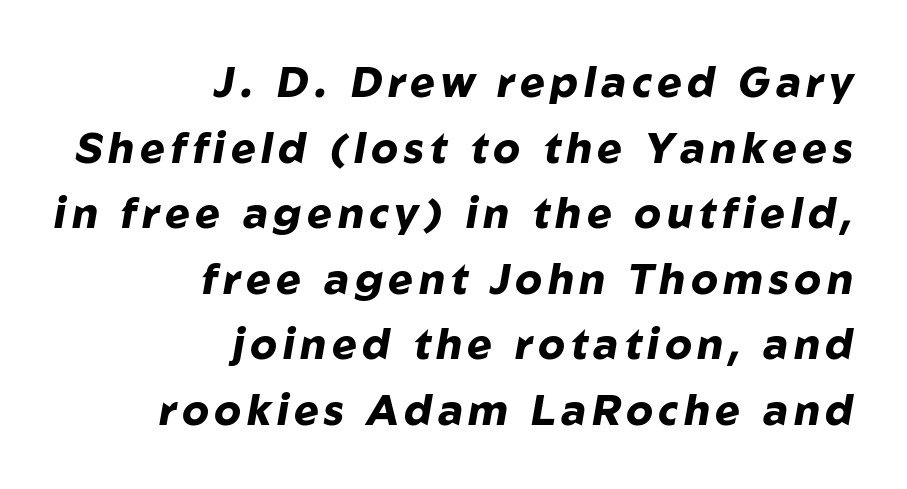
The image shows 42 px heavy type, italic (leaning right); set right-aligned, normal line spacing (1.56x), not underlined; low stroke contrast and a medium x-height.
